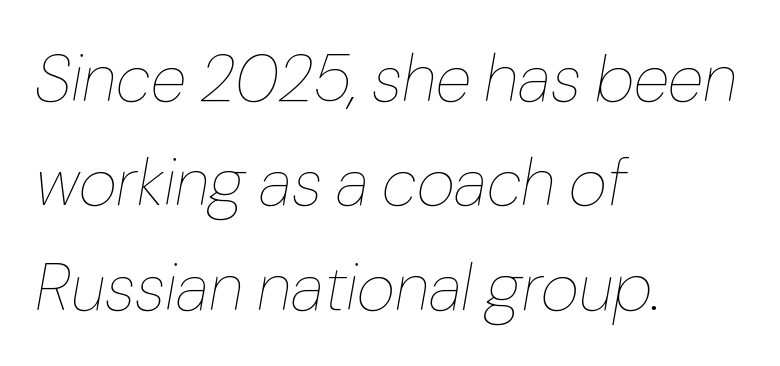
Leading matches the norm, producing a regular column. Spacing between characters is what you'd get straight out of the box. Caption: face not bold, strokes unweighted. Beneath every word, the page is bare.
